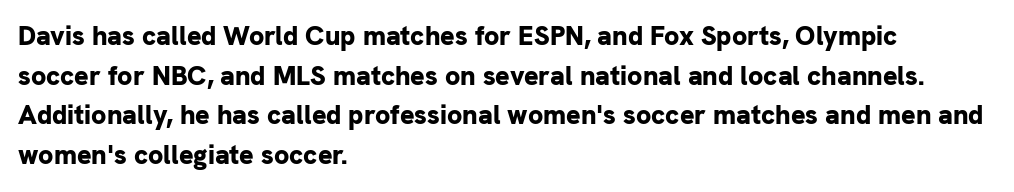
{"italic": "no", "bold": "yes", "underline": "no", "align": "left", "line_spacing": "normal", "line_spacing_ratio": 1.47, "letter_spacing": "normal", "letter_spacing_em": 0.0, "glyph_px": 27}
